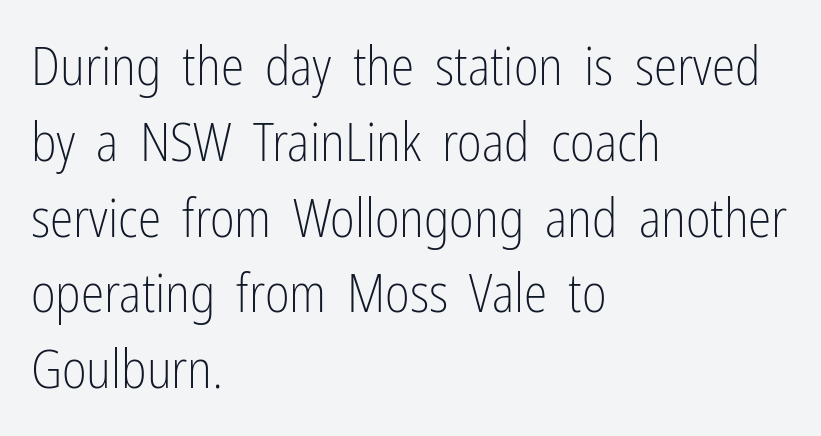
{"serif": "no", "italic": "no", "bold": "no", "weight": "light", "width": "condensed", "stroke_contrast": "low", "x_height": "medium", "monospaced": "no", "underline": "no", "align": "left", "line_spacing": "normal", "line_spacing_ratio": 1.43, "letter_spacing": "normal", "letter_spacing_em": 0.0, "glyph_px": 53}
